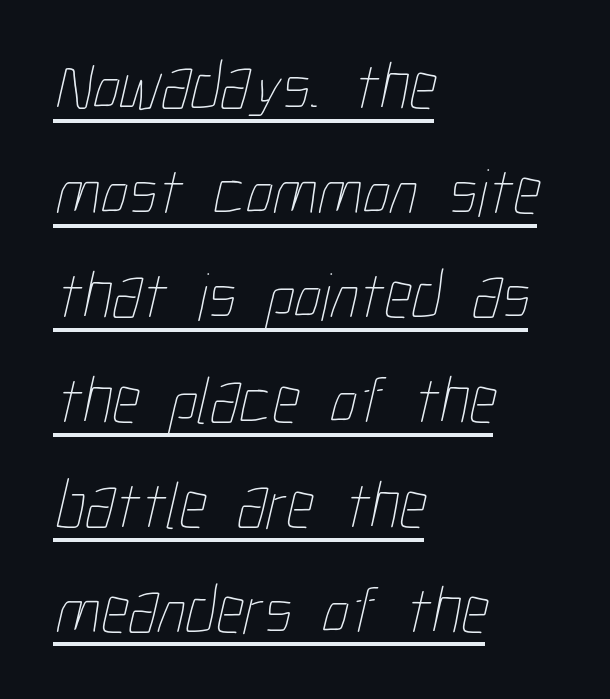
Q: Is the text bold? A: No.
Q: Is the text underlined? A: Yes.
Q: How is the paragraph aligned? A: Left-aligned.
Q: Is the spacing between letters normal or unusually wide? A: Normal.
Q: Is the spacing between lines tight, normal or loose? A: Normal.
Q: Width (condensed, normal, or wide)? A: Condensed.
Q: Stroke contrast? A: Low.
Q: x-height? A: Medium.
Q: Monospaced? A: No.
